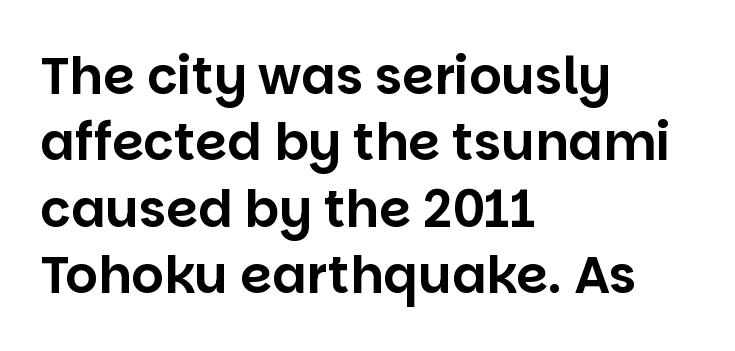
{"serif": "no", "italic": "no", "width": "normal", "stroke_contrast": "low", "x_height": "large", "monospaced": "no", "underline": "no", "align": "left", "line_spacing": "normal", "line_spacing_ratio": 1.3, "letter_spacing": "normal", "letter_spacing_em": 0.0, "glyph_px": 51}
